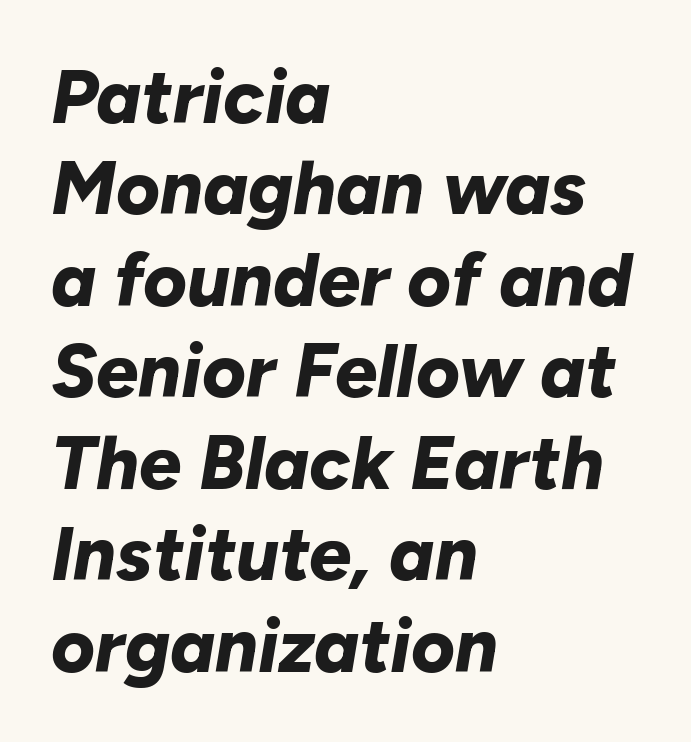
The image shows 75 px bold type, italic (leaning right); set left-aligned, line spacing 1.22x, normal letter spacing, not underlined; low stroke contrast and a medium x-height.
